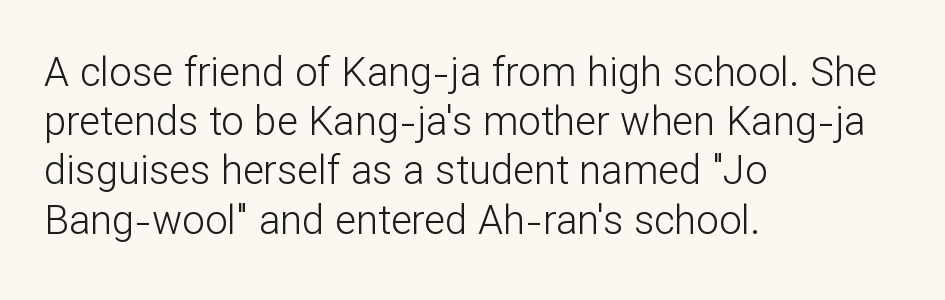
Inter-character spacing is left at the font's built-in metrics. Do the characters align in a grid? No, the font is proportional. The font's upright variant was chosen for this text. A bare baseline throughout the passage. Bold? No — there's no thickening of the strokes. The typeface chosen for these lines omits serifs.
